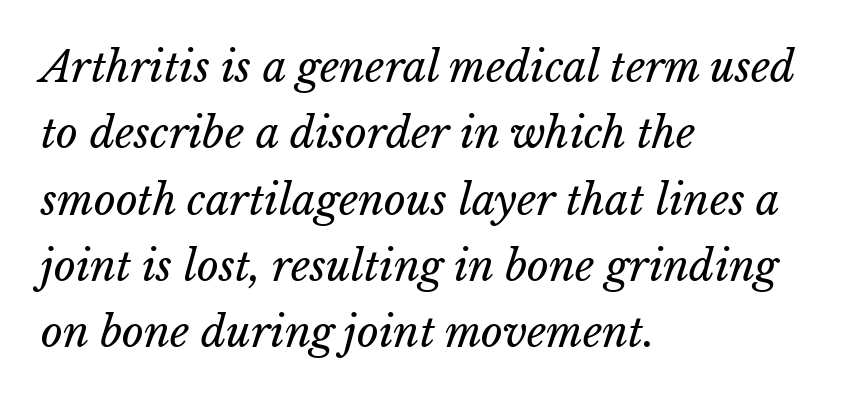
Q: Is the text bold? A: No.
Q: Is the text underlined? A: No.
Q: How is the paragraph aligned? A: Left-aligned.
Q: Is the spacing between letters normal or unusually wide? A: Normal.
Q: Is the spacing between lines tight, normal or loose? A: Normal.
Q: Width (condensed, normal, or wide)? A: Normal.
Q: Stroke contrast? A: Low.
Q: x-height? A: Medium.
Q: Monospaced? A: No.
